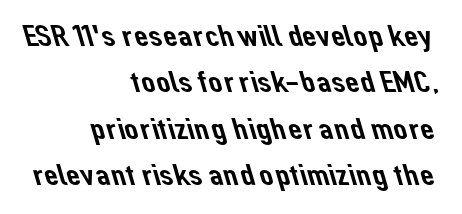
The type family on display is of the sans-serif kind. One-word summary of the alignment: right. The letters sit at their default tracking, neither squeezed nor spread. What's the leading like? Ordinary, nothing unusual. Each letter keeps its own natural width here, so spacing adapts to shape.
